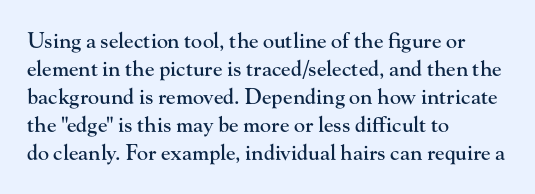
If you measured baseline to baseline, you'd find a middling distance. Descenders are the only things crossing below the line. The lines in this sample share a left origin and differ only in where they stop. Letter spacing: default. Quick note: not italic, upright.
